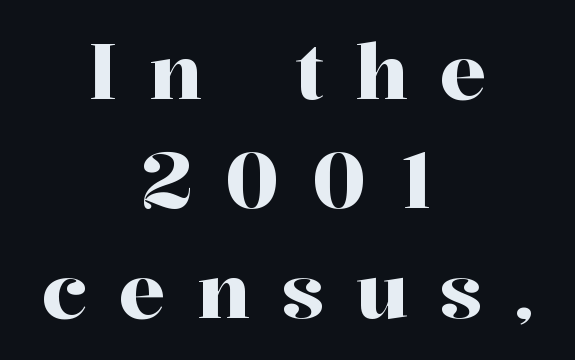
{"serif": "yes", "italic": "no", "width": "normal", "stroke_contrast": "high", "x_height": "medium", "monospaced": "no", "underline": "no", "align": "center", "line_spacing": "normal", "line_spacing_ratio": 1.42, "letter_spacing": "wide", "letter_spacing_em": 0.41, "glyph_px": 77}
